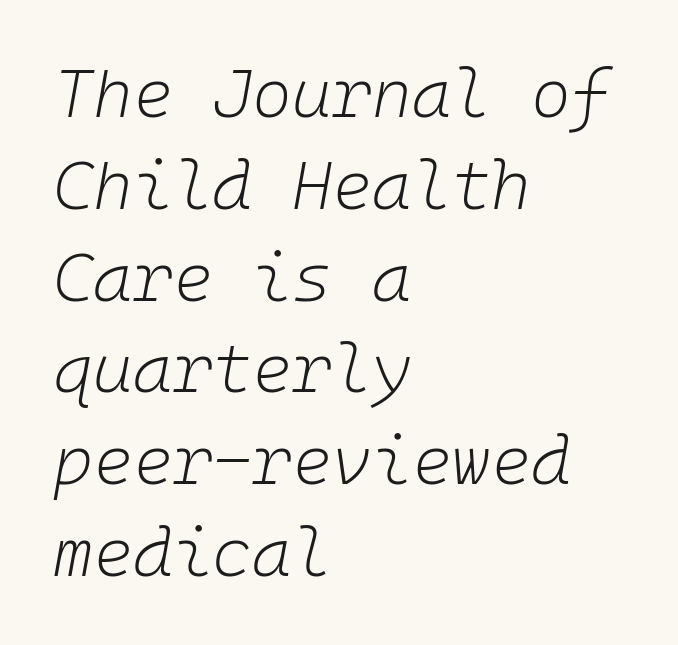
Decoration check: the copy has no underline. This sample has the even, mechanical cadence of fixed-width lettering. These lines are set flush left with a ragged right edge. Nobody touched the tracking dial on this one.
